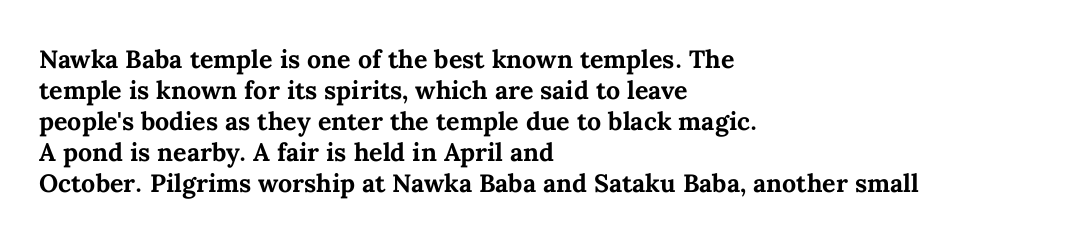
The image shows 25 px bold type, upright; set left-aligned, line spacing 1.24x, normal letter spacing, not underlined.
